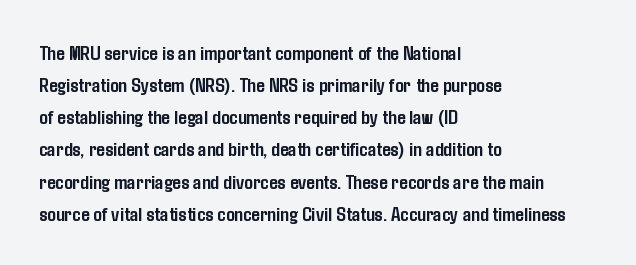
The image shows 21 px bold type, upright; set left-aligned, normal line spacing (1.53x), normal letter spacing, not underlined.
